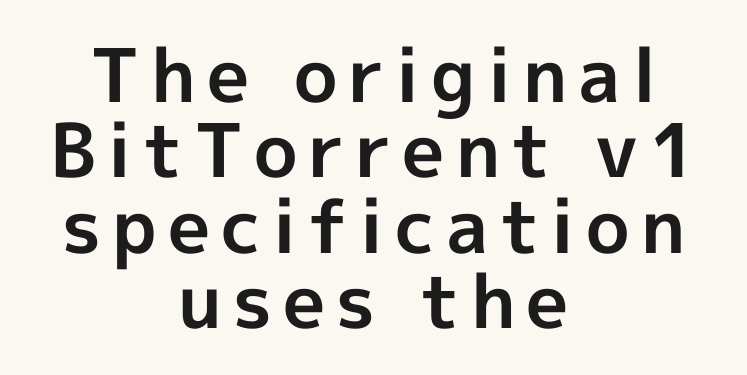
Q: Is the text bold? A: Yes.
Q: Is the text italic (slanted)? A: No, it is upright.
Q: Is the typeface a serif or a sans-serif typeface? A: Sans-serif.
Q: Is the text underlined? A: No.
Q: How is the paragraph aligned? A: Centered.
Q: Is the spacing between lines tight, normal or loose? A: Tight.
Q: Width (condensed, normal, or wide)? A: Normal.
Q: x-height? A: Medium.
Q: Monospaced? A: No.
